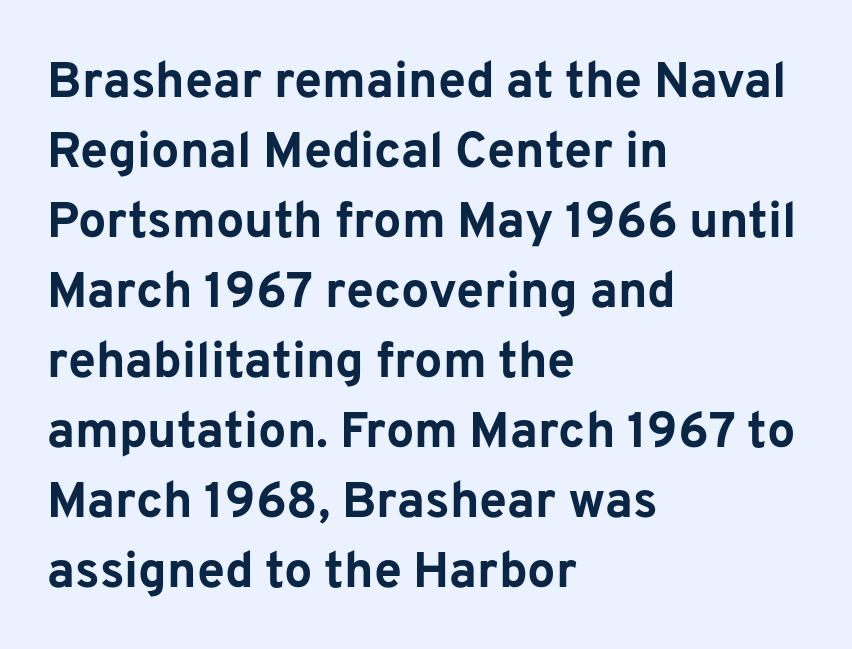
Q: Is the text bold? A: Yes.
Q: Is the text italic (slanted)? A: No, it is upright.
Q: Is the typeface a serif or a sans-serif typeface? A: Sans-serif.
Q: Is the text underlined? A: No.
Q: How is the paragraph aligned? A: Left-aligned.
Q: Is the spacing between letters normal or unusually wide? A: Normal.
Q: Is the spacing between lines tight, normal or loose? A: Normal.
Q: Width (condensed, normal, or wide)? A: Normal.
Q: Stroke contrast? A: Low.
Q: x-height? A: Medium.
Q: Monospaced? A: No.
